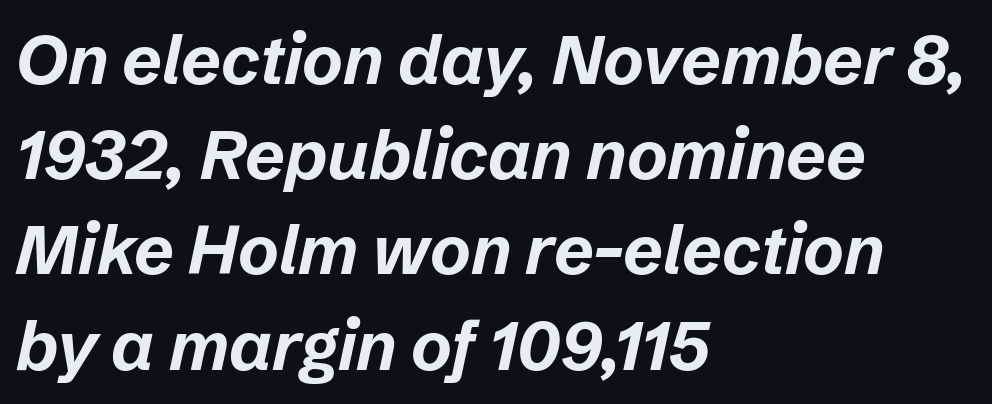
The image shows 69 px bold type, italic (leaning right); set left-aligned, normal line spacing (1.38x), normal letter spacing, not underlined; low stroke contrast and a medium x-height.
